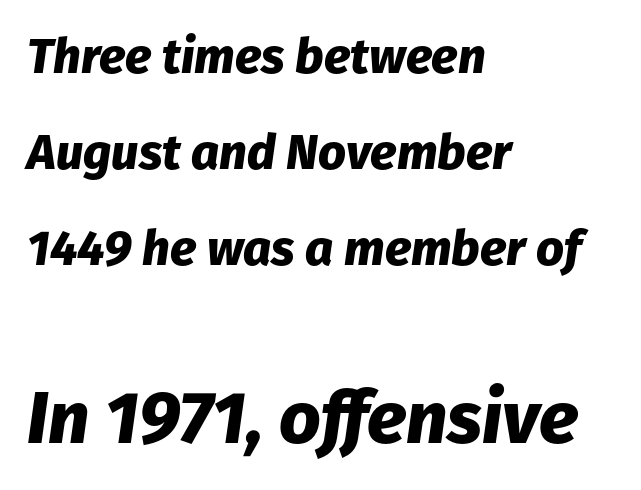
Tall strokes in this sample are angled rather than plumb. Standard letterfit; no display-style spreading of the glyphs. These lines stand farther apart than default settings would place them. The passage shown is not underscored anywhere. One-word summary of the alignment: left.
